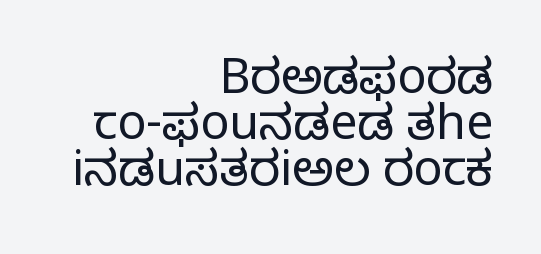
{"serif": "yes", "italic": "no", "bold": "no", "weight": "regular", "width": "normal", "stroke_contrast": "low", "x_height": "large", "monospaced": "no", "underline": "no", "align": "right", "line_spacing": "tight", "line_spacing_ratio": 0.96, "letter_spacing": "normal", "letter_spacing_em": 0.0, "glyph_px": 48}
